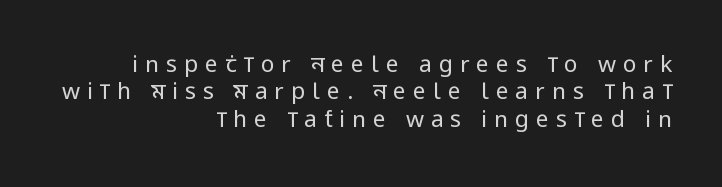
Q: Is the text bold? A: No.
Q: Is the text italic (slanted)? A: No, it is upright.
Q: Is the text underlined? A: No.
Q: How is the paragraph aligned? A: Right-aligned.
Q: Is the spacing between letters normal or unusually wide? A: Unusually wide.
